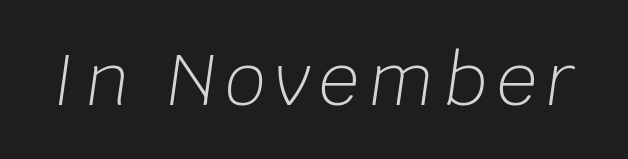
The image shows 71 px light type, italic (leaning right); set not underlined; low stroke contrast and a large x-height.
